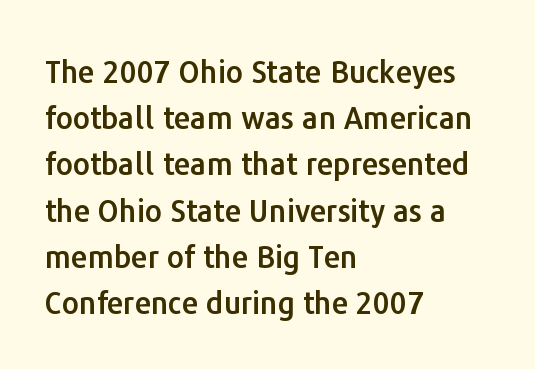
Q: Is the text italic (slanted)? A: No, it is upright.
Q: Is the typeface a serif or a sans-serif typeface? A: Sans-serif.
Q: Is the text underlined? A: No.
Q: How is the paragraph aligned? A: Left-aligned.
Q: Is the spacing between letters normal or unusually wide? A: Normal.
Q: Is the spacing between lines tight, normal or loose? A: Normal.
Q: Width (condensed, normal, or wide)? A: Normal.
Q: Stroke contrast? A: Low.
Q: x-height? A: Medium.
Q: Monospaced? A: No.
